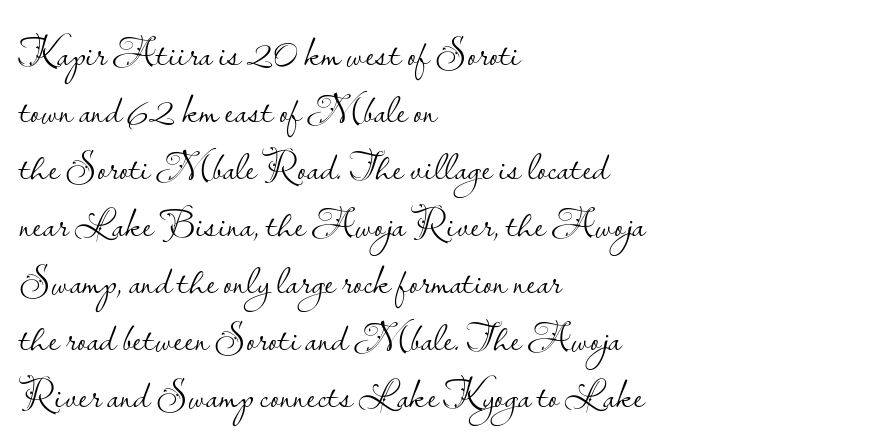
I'd call this a sans setting — the letters go barefoot. Summary of weight: not heavy and not bold. The foot of each line stays bare and open.
